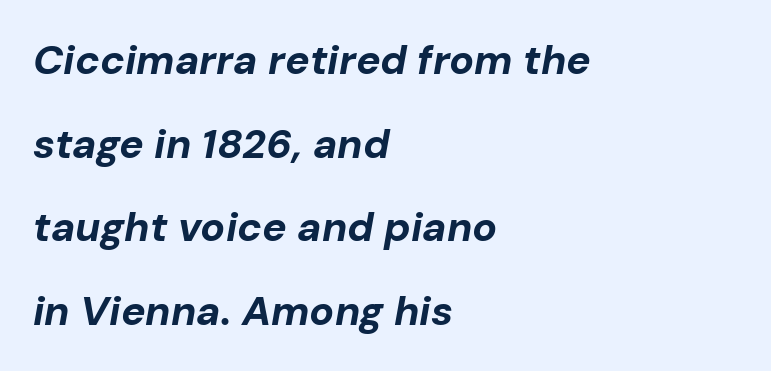
Anything drawn beneath the words? Only blank space. In terms of leading, this rendering errs on the spacious side. Is this a fixed-width face? No — the glyphs have proportional, varying widths. The typography opts for an oblique posture over an upright one. The sample has been set heavy, in full bold. Horizontal alignment here is leftward, the default for most running prose.
